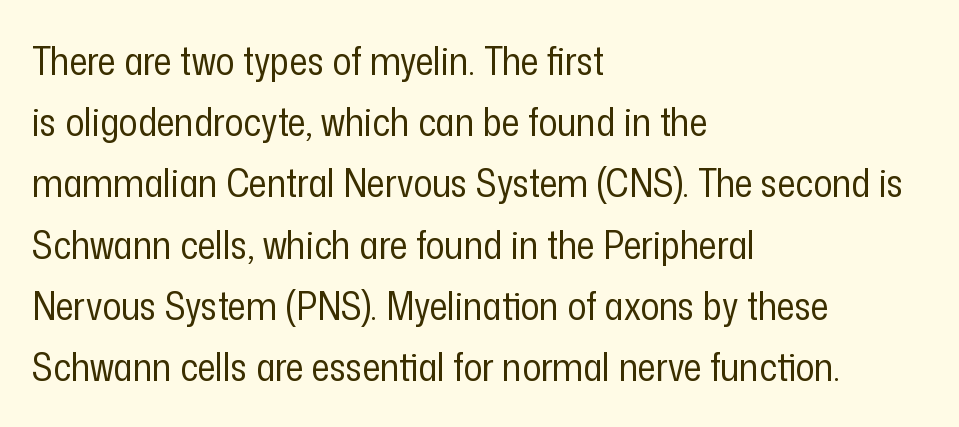
The image shows 39 px regular-weight, condensed sans-serif type, upright; set left-aligned, normal line spacing (1.57x), normal letter spacing, not underlined; low stroke contrast and a medium x-height.
